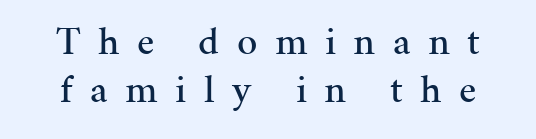
The image shows 40 px serif type, upright; set line spacing 1.21x, unusually wide letter spacing (+0.44 em), not underlined; medium stroke contrast and a medium x-height.
